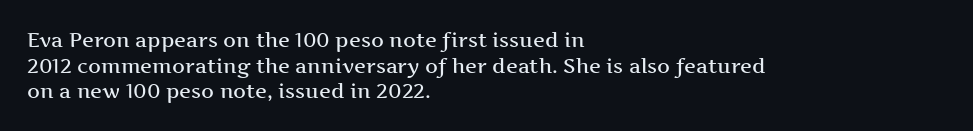
Caption: multi-line text, flush left, ragged right. This sample keeps an unexceptional amount of space between lines. Glance below the letters and you will spot only blank space. How are the letters spaced? Ordinarily, with no added tracking. The letters stand straight up with perfectly vertical stems.
